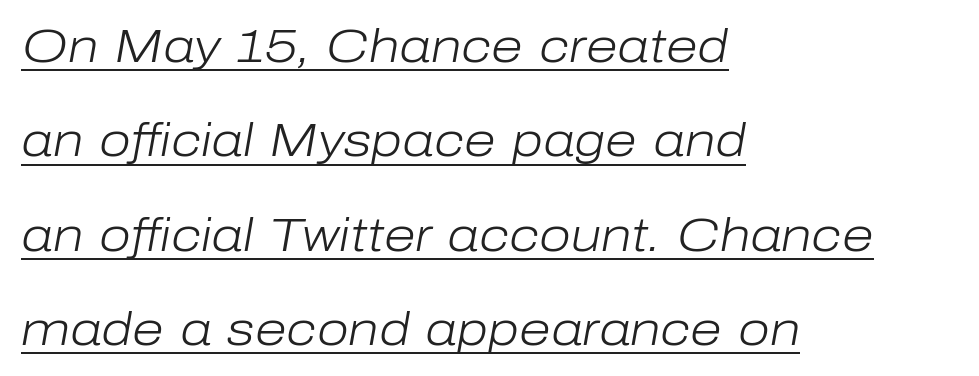
Heaviness? Minimal to ordinary, like unemphasized prose. Line spacing here is loose. Has an underline been added? It has. The ragged edge is on the right, which tells us the setting is flush left. This sample uses an oblique cut, with every glyph tilted off the vertical. The letters advance in unequal steps, a hallmark of proportional type.
